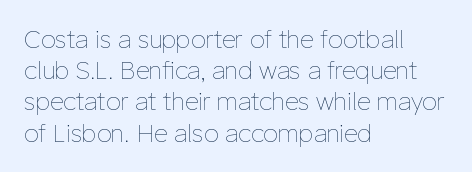
The ragged edge is on the right, which tells us the setting is flush left. The passage shown is not underscored anywhere. These lines were composed using upright roman letters. This sample uses plain, unmodified letter spacing. Reading down the column, the eye jumps a familiar distance to each next line.
